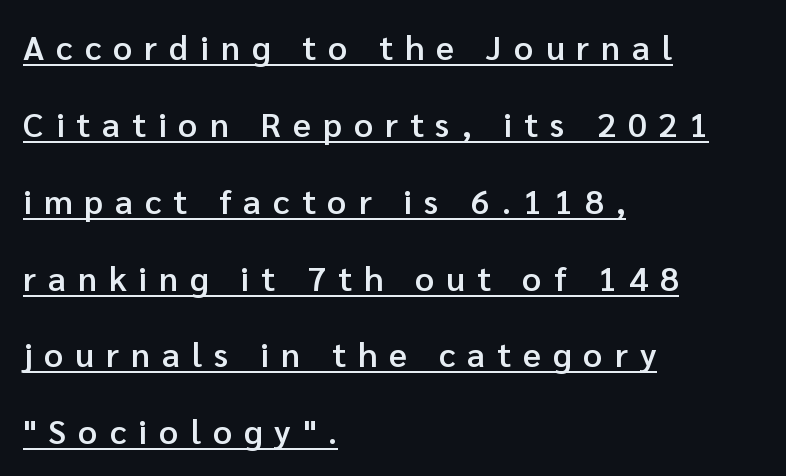
A student would call this left alignment; a typographer would say flush left, rag right. Do the characters align in a grid? No, the font is proportional. Serifs: no, the terminals of the letterforms are clean. Compared with typical paragraphs, the rows here are farther apart. The font's upright variant was chosen for this text. Does the weight exceed regular? Yes, but only to semibold.
